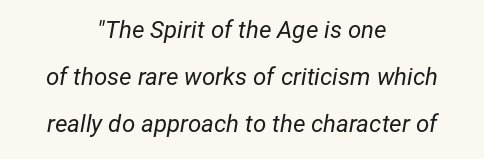
The image shows 24 px text type, italic (leaning right); set centered, loose line spacing (1.96x), normal letter spacing, not underlined.
